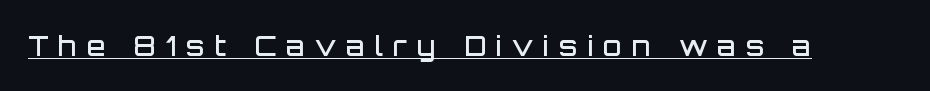
Underlining? Definitely there. Style check: upright. Words appear elongated and porous because spacing is wide. These lines carry some extra weight — a demibold, not a full bold.
